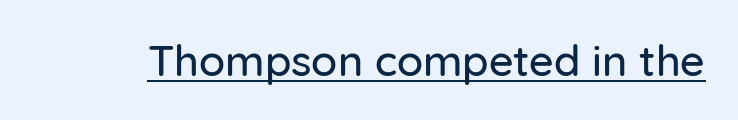
Upright lettering throughout. Descenders here cross a horizontal rule under the line. A typesetter would call this proportional, since set widths differ per character. Look at the bottom of the vertical strokes: they stop flat, with no serifs.
